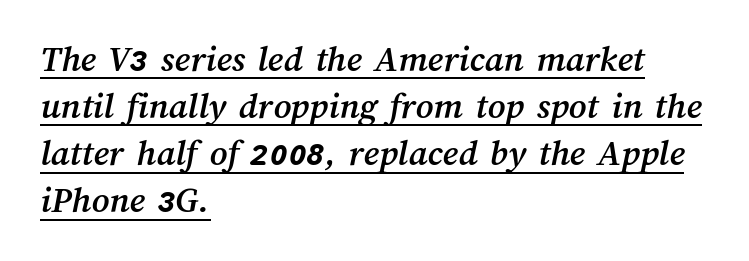
The image shows 38 px text type; set left-aligned, line spacing 1.24x, normal letter spacing, underlined; medium stroke contrast and a medium x-height.
